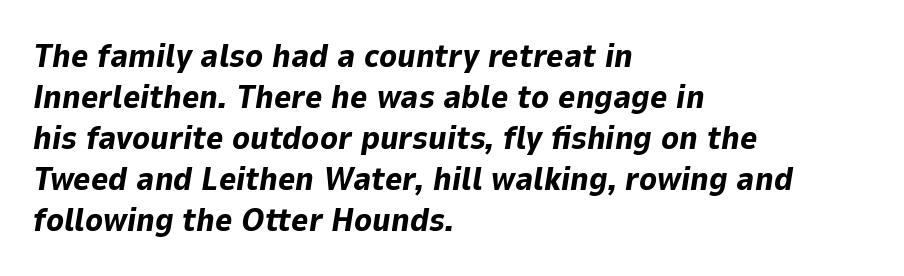
The image shows 33 px bold type, italic (leaning right); set left-aligned, line spacing 1.24x, normal letter spacing, not underlined; low stroke contrast and a medium x-height.
